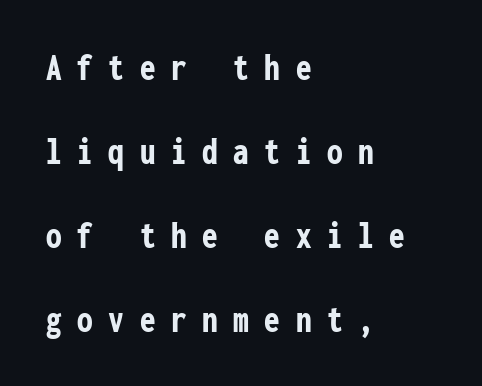
Q: Is the text bold? A: Yes.
Q: Is the text italic (slanted)? A: No, it is upright.
Q: Is the typeface a serif or a sans-serif typeface? A: Sans-serif.
Q: Is the text underlined? A: No.
Q: How is the paragraph aligned? A: Left-aligned.
Q: Is the spacing between letters normal or unusually wide? A: Unusually wide.
Q: Is the spacing between lines tight, normal or loose? A: Loose.
Q: Width (condensed, normal, or wide)? A: Condensed.
Q: Stroke contrast? A: Low.
Q: x-height? A: Medium.
Q: Monospaced? A: Yes.
